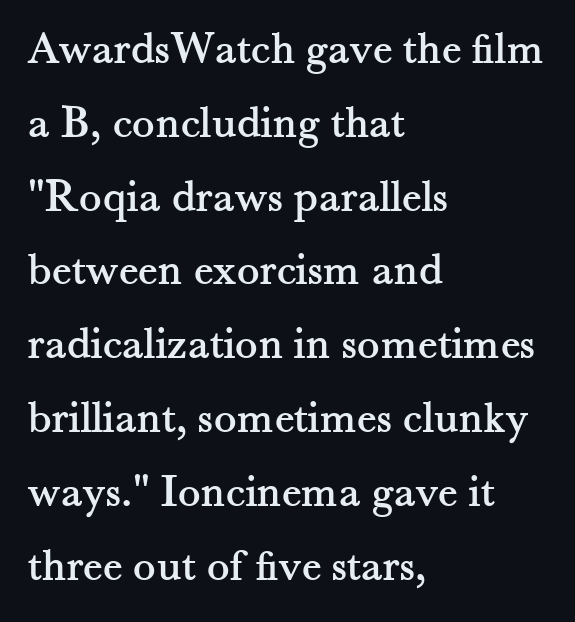
Posture: upright roman. Has an underline been added? It has not. Each new line begins a customary step beneath the previous one. Left-aligned paragraph, ragged on the right.
